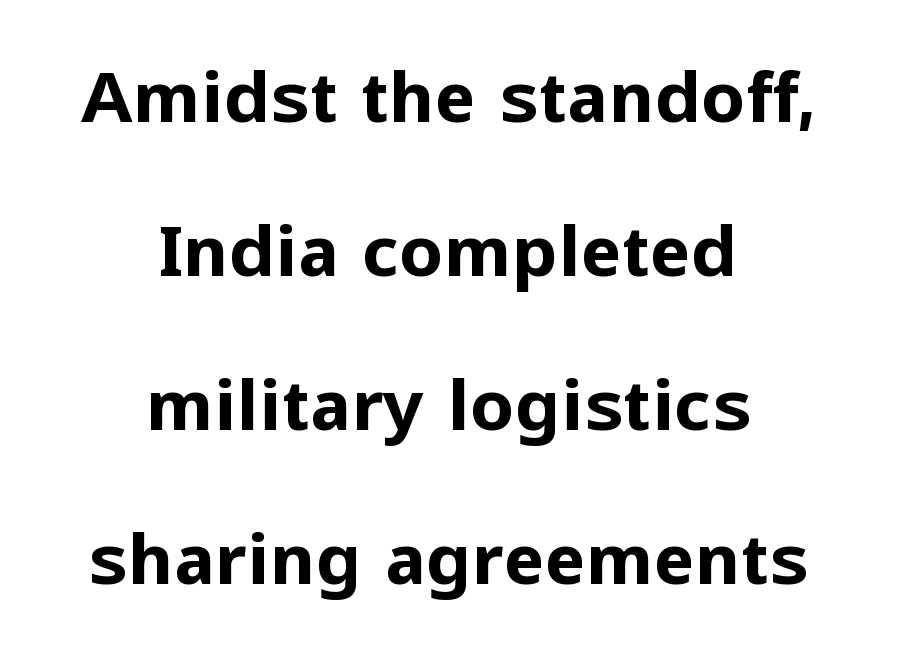
The glyphs have the mass of a bold cut. Every row of glyphs is offset so its center matches the block's center. Lines of text with bare space underneath. The rendering uses natural spacing where letterforms have individual widths.
